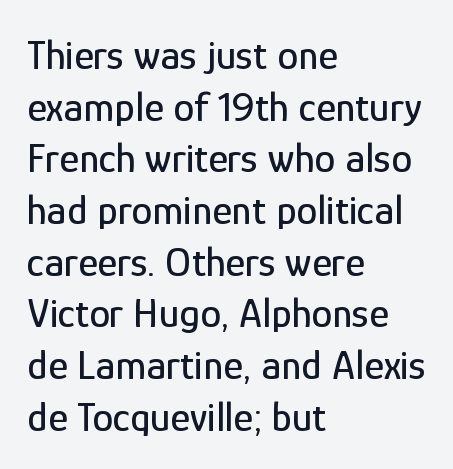
{"serif": "no", "italic": "no", "width": "condensed", "stroke_contrast": "low", "x_height": "medium", "monospaced": "no", "underline": "no", "align": "left", "line_spacing_ratio": 1.23, "letter_spacing": "normal", "letter_spacing_em": 0.0, "glyph_px": 42}
